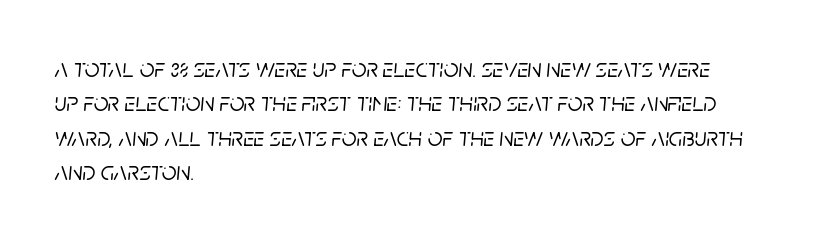
{"italic": "yes", "lean": "right", "slant_degrees": 5, "underline": "no", "align": "left", "line_spacing": "normal", "line_spacing_ratio": 1.32, "letter_spacing": "normal", "letter_spacing_em": 0.0, "glyph_px": 26}
